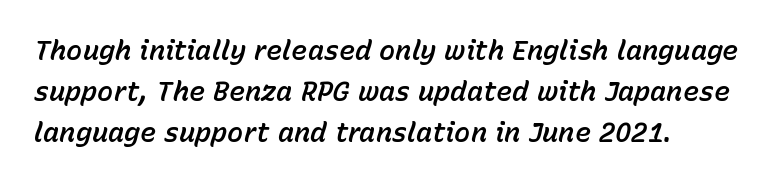
The image shows 27 px text type, italic (leaning right); set left-aligned, normal line spacing (1.52x), normal letter spacing, not underlined.
